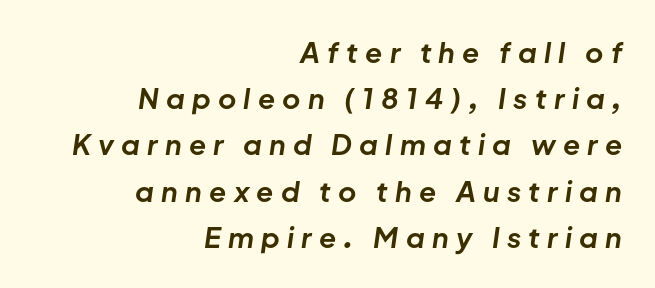
The rendering applies a slant to the glyphs. Each letter keeps its own natural width here, so spacing adapts to shape. Every letter is thick-stroked: bold, no question. The passage shown is not underscored anywhere. Reading down the block, your eye finds every line finishing at a fixed right position.
